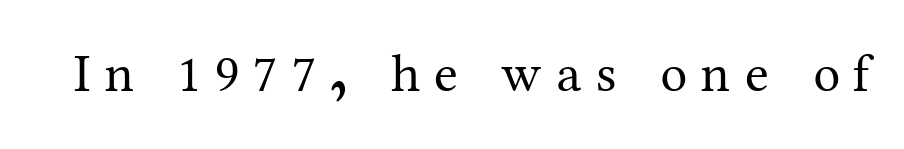
{"serif": "yes", "italic": "no", "bold": "no", "weight": "regular", "width": "normal", "stroke_contrast": "medium", "x_height": "medium", "monospaced": "no", "underline": "no", "letter_spacing": "wide", "letter_spacing_em": 0.26, "glyph_px": 54}
